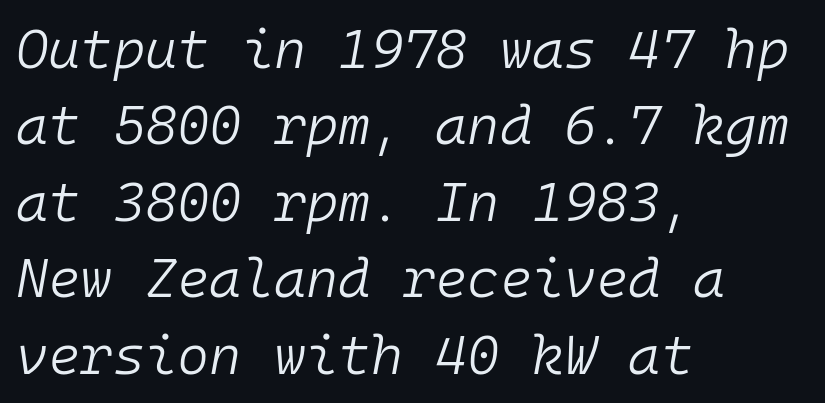
Rendered with sloped, italic letterforms. Descender tails drop into unmarked territory. Fixed-width glyphs throughout — classic coding-font behaviour. Rows of type keep a routine distance in the vertical direction. In CSS terms this would be text-align: left. This is not heavy type; no bold has been used.
